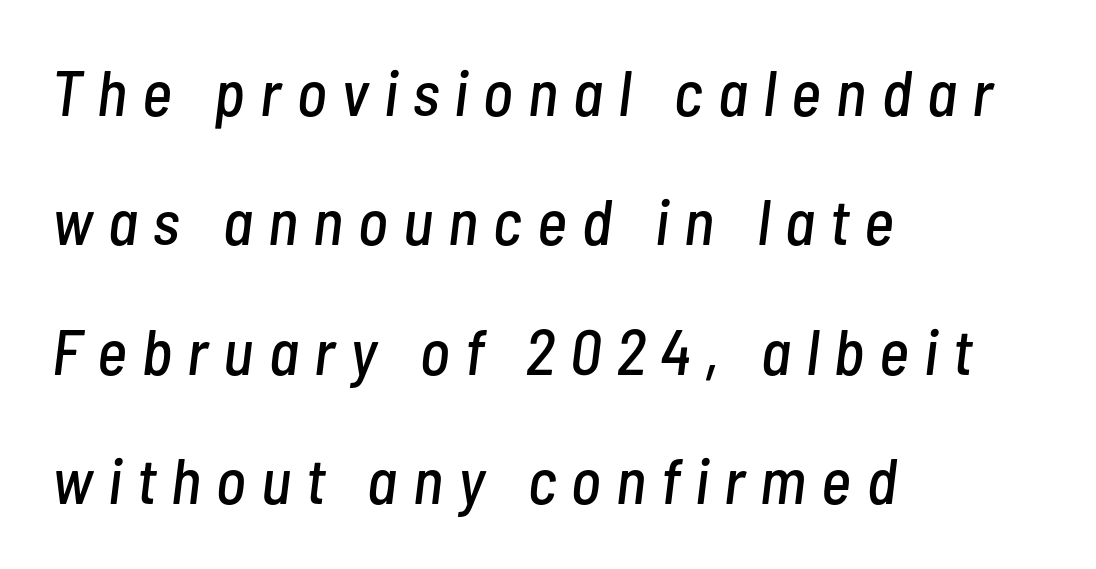
{"italic": "yes", "lean": "right", "slant_degrees": 7, "width": "condensed", "stroke_contrast": "low", "x_height": "medium", "monospaced": "no", "underline": "no", "align": "left", "line_spacing": "loose", "line_spacing_ratio": 2.02, "letter_spacing": "wide", "letter_spacing_em": 0.24, "glyph_px": 64}
